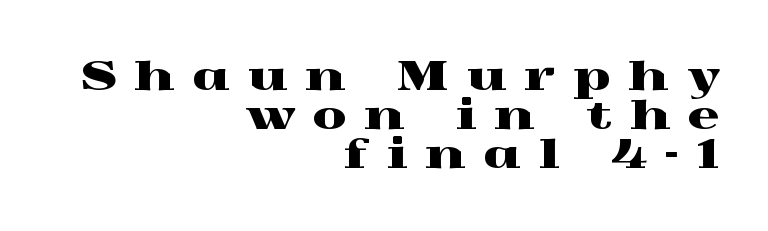
{"serif": "yes", "italic": "no", "width": "wide", "x_height": "medium", "monospaced": "no", "underline": "no", "align": "right", "line_spacing": "tight", "line_spacing_ratio": 1.0, "letter_spacing": "wide", "letter_spacing_em": 0.46, "glyph_px": 39}
